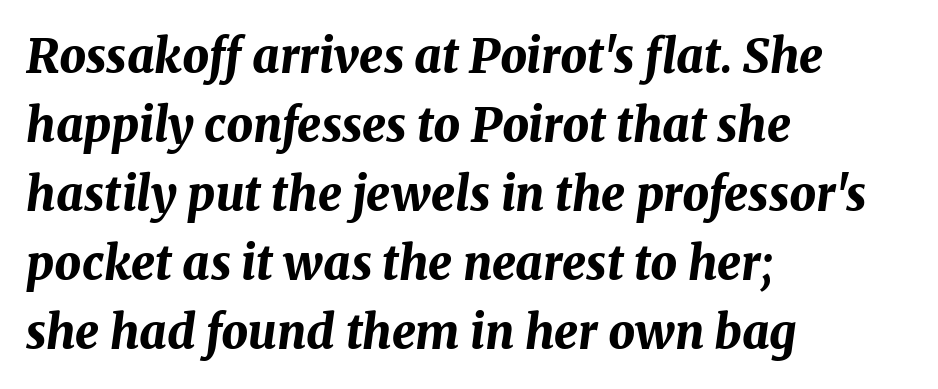
Decoration check: the copy has no underline. You could not count columns in this text — the font is proportionally spaced. The designer left line spacing at the default. The tracking reads as untouched default to a designer's eye. On the weight axis this lands at bold, roughly 700. The typography opts for an oblique posture over an upright one.
